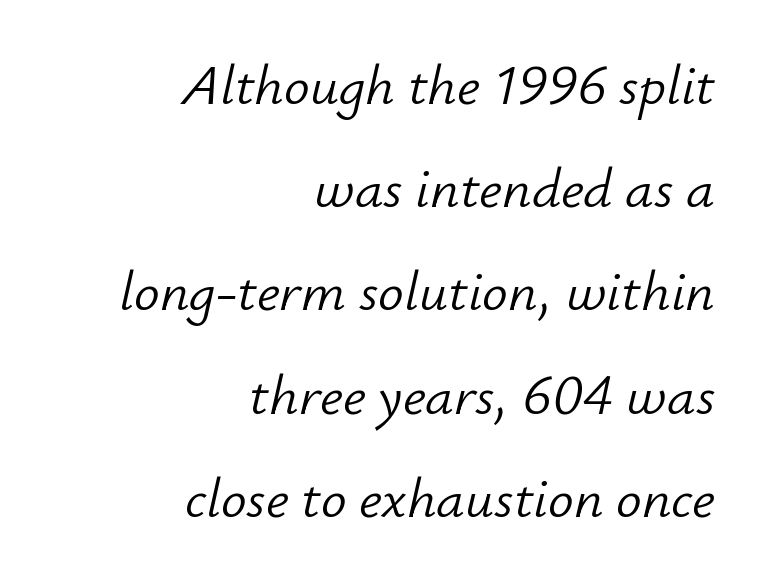
{"italic": "yes", "lean": "right", "slant_degrees": 12, "bold": "no", "weight": "light", "width": "normal", "stroke_contrast": "low", "x_height": "small", "monospaced": "no", "underline": "no", "align": "right", "line_spacing_ratio": 1.81, "letter_spacing": "normal", "letter_spacing_em": 0.0, "glyph_px": 57}
